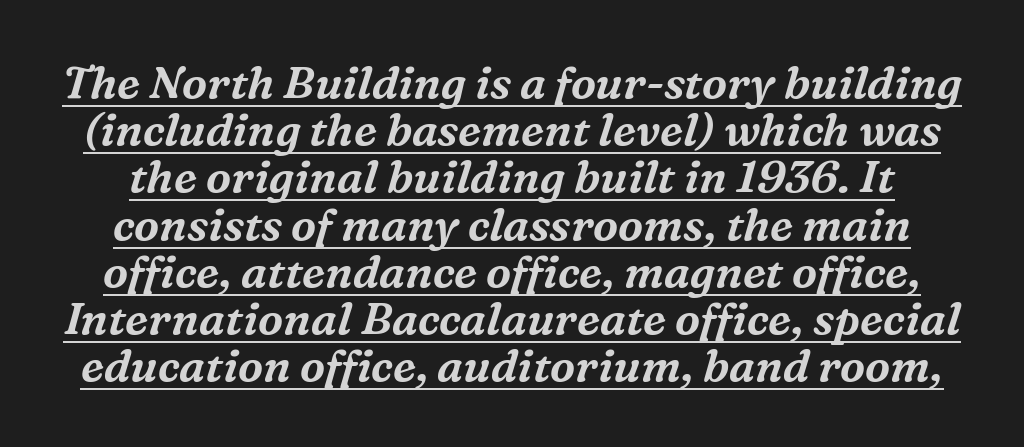
{"serif": "yes", "italic": "yes", "lean": "right", "slant_degrees": 16, "width": "normal", "stroke_contrast": "medium", "x_height": "medium", "monospaced": "no", "underline": "yes", "line_spacing": "tight", "line_spacing_ratio": 1.05, "letter_spacing": "normal", "letter_spacing_em": 0.0, "glyph_px": 45}
